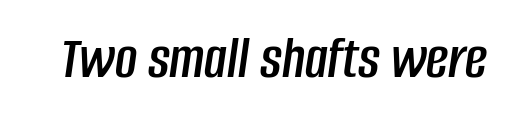
The image shows 61 px condensed type, italic (leaning right); set normal letter spacing, not underlined; low stroke contrast and a large x-height.
